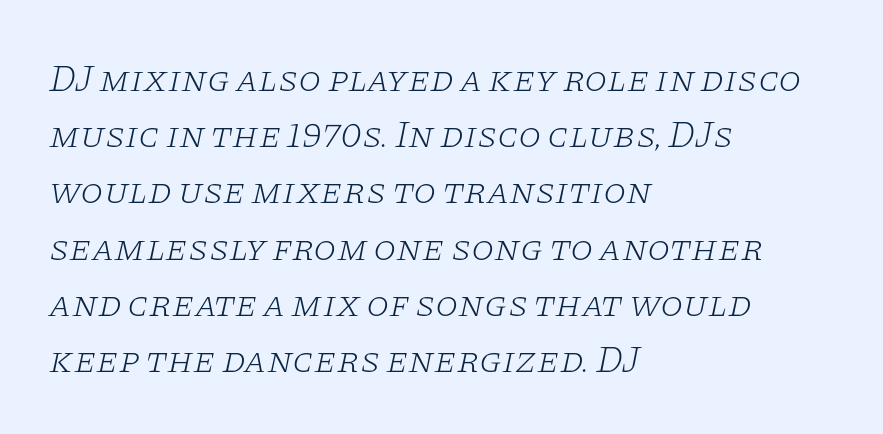
{"serif": "yes", "italic": "yes", "lean": "right", "slant_degrees": 11, "bold": "no", "weight": "light", "width": "wide", "stroke_contrast": "low", "x_height": "large", "monospaced": "no", "underline": "no", "align": "left", "line_spacing": "normal", "line_spacing_ratio": 1.52, "letter_spacing": "normal", "letter_spacing_em": 0.0, "glyph_px": 37}
